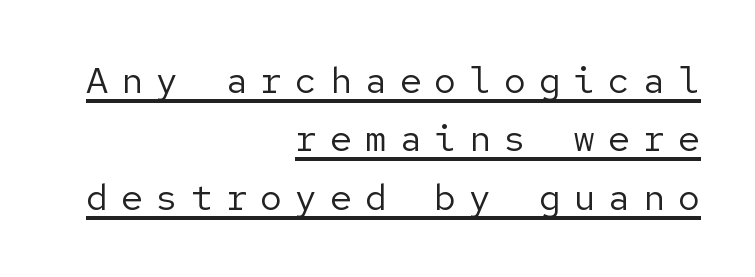
The type sits square on the baseline with zero lean. No chunkiness to these letters — they're not bold. These lines stack with their right ends in a neat column. Examine the stroke ends and you'll find no serifs. Regarding leading, the lines here are spaced in the standard way. The tracking jumps out immediately: characters are airy and widely separated.
